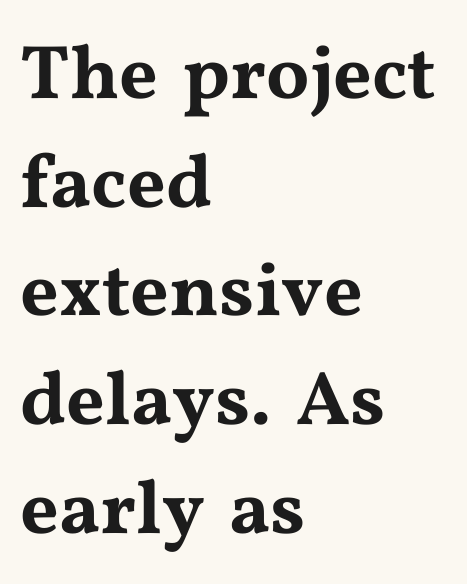
The image shows 76 px wide serif type, upright; set left-aligned, normal line spacing (1.43x), normal letter spacing, not underlined; medium stroke contrast and a medium x-height.
